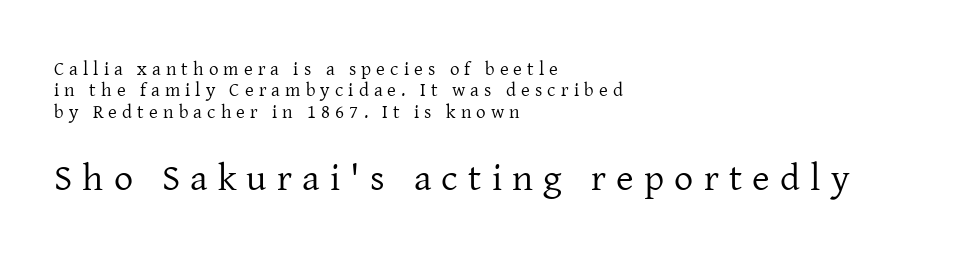
The image shows 38 px regular-weight serif type, upright; set left-aligned, tight line spacing (1.12x), unusually wide letter spacing (+0.27 em), not underlined; the second (bottom) block is 2.0x larger; low stroke contrast and a medium x-height.
